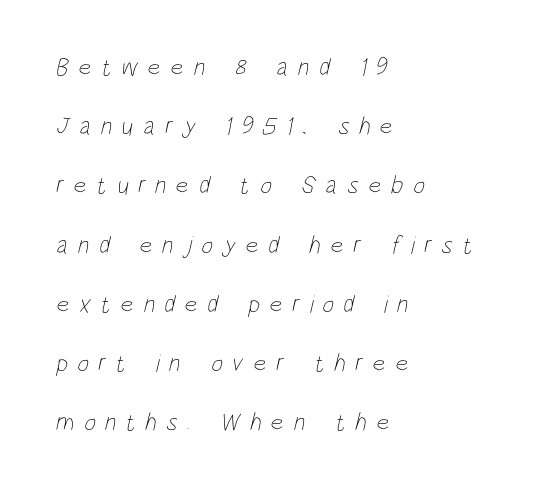
The line texture is sparse and dotted thanks to wide tracking. Caption: multi-line text, flush left, ragged right. Ink coverage per letter is moderate at most. Whoever set this chose breathing room over compactness in the vertical rhythm.
